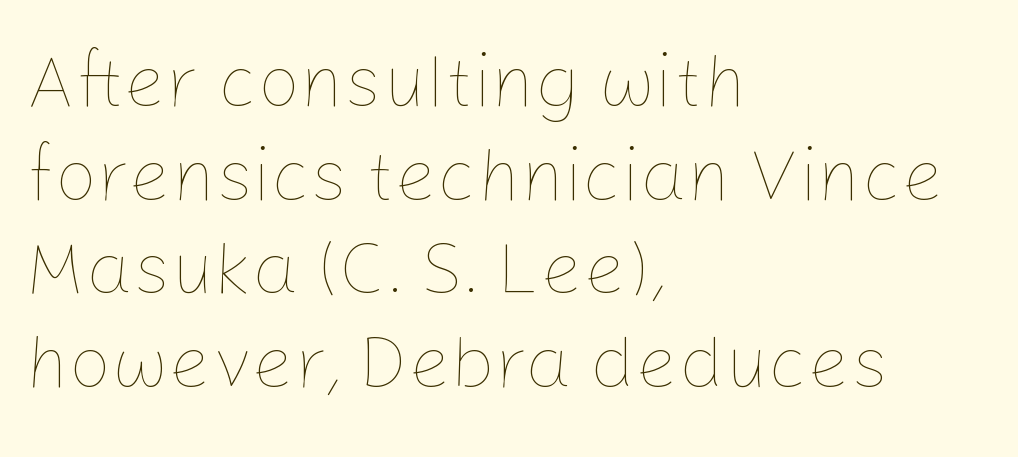
Is the letter spacing exaggerated? No — it looks like the ordinary default. This block has exactly the height ordinary leading produces. Rule under the text: the space is simply empty. Notice how the stems are strictly vertical — no italics here. Spacing verdict: proportional, widths tailored to each character. The setting favours the left margin, as ordinary paragraphs usually do.
